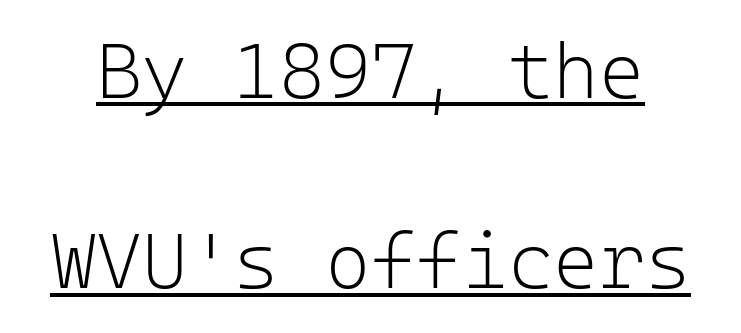
Q: Is the text bold? A: No.
Q: Is the text italic (slanted)? A: No, it is upright.
Q: Is the typeface a serif or a sans-serif typeface? A: Sans-serif.
Q: Is the text underlined? A: Yes.
Q: Is the spacing between letters normal or unusually wide? A: Normal.
Q: Is the spacing between lines tight, normal or loose? A: Loose.
Q: Width (condensed, normal, or wide)? A: Normal.
Q: Stroke contrast? A: Low.
Q: x-height? A: Medium.
Q: Monospaced? A: Yes.
